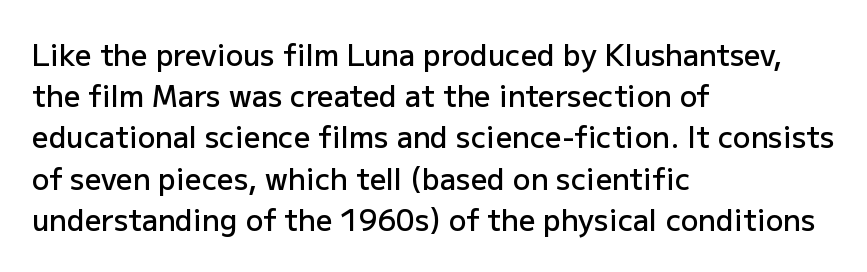
Q: Is the text bold? A: Semi-bold.
Q: Is the text italic (slanted)? A: No, it is upright.
Q: Is the typeface a serif or a sans-serif typeface? A: Sans-serif.
Q: Is the text underlined? A: No.
Q: How is the paragraph aligned? A: Left-aligned.
Q: Is the spacing between letters normal or unusually wide? A: Normal.
Q: Is the spacing between lines tight, normal or loose? A: Normal.
Q: Width (condensed, normal, or wide)? A: Normal.
Q: Stroke contrast? A: Low.
Q: x-height? A: Medium.
Q: Monospaced? A: No.
